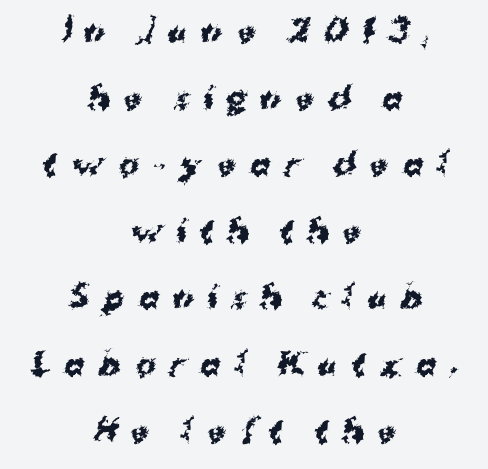
{"serif": "no", "bold": "yes", "weight": "bold", "width": "normal", "stroke_contrast": "medium", "x_height": "medium", "monospaced": "no", "underline": "no", "align": "center", "line_spacing": "loose", "line_spacing_ratio": 2.22, "letter_spacing": "wide", "letter_spacing_em": 0.46, "glyph_px": 30}
